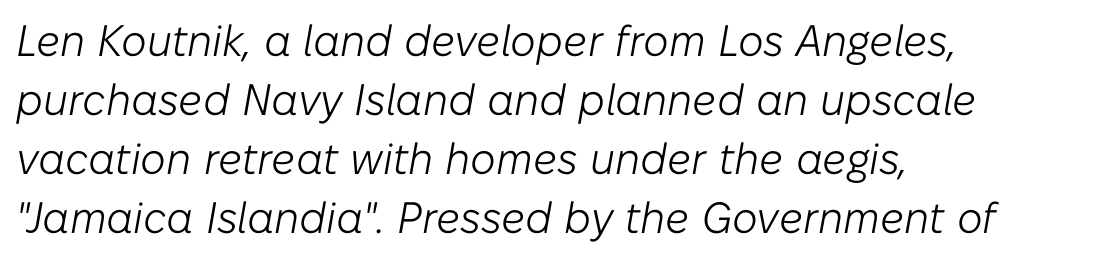
The passage shown is not underscored anywhere. The face used here is rendered with its standard letterfit. The face used here is proportionally spaced, like ordinary book or web type. Slant detected: the letters are inclined.
